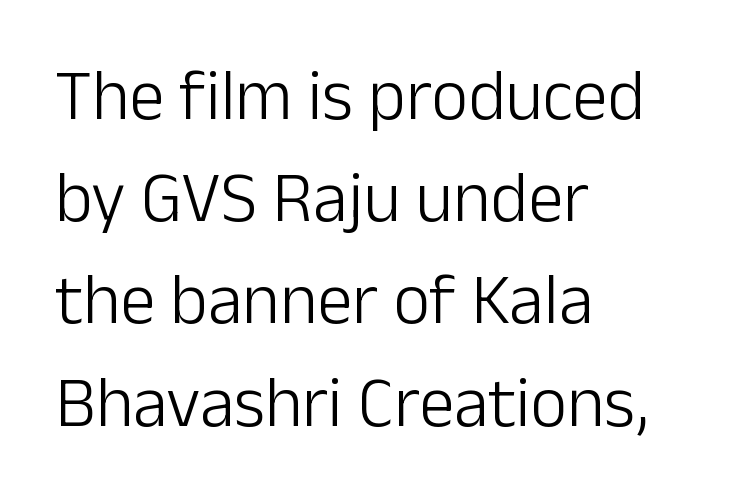
Proportional: the letters do not fall into vertical columns. Short and long lines alike share a common starting point at left. The lettering holds an erect, upright posture throughout. Counters stay open thanks to moderate or lighter strokes. To sum up the face: it is a sans, with no serifs.
